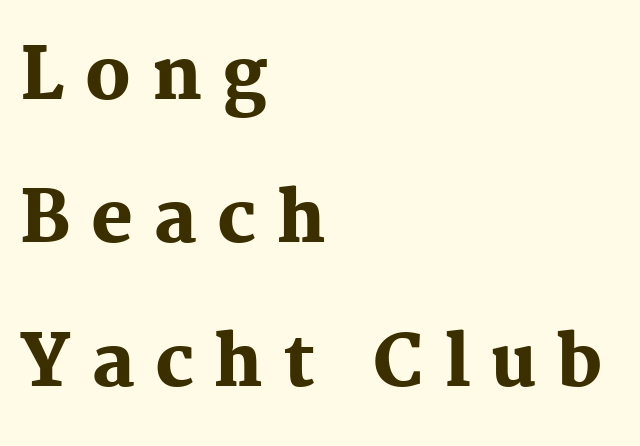
Q: Is the text bold? A: Yes.
Q: Is the text italic (slanted)? A: No, it is upright.
Q: Is the typeface a serif or a sans-serif typeface? A: Serif.
Q: Is the text underlined? A: No.
Q: How is the paragraph aligned? A: Left-aligned.
Q: Is the spacing between letters normal or unusually wide? A: Unusually wide.
Q: Is the spacing between lines tight, normal or loose? A: Loose.
Q: Width (condensed, normal, or wide)? A: Normal.
Q: Stroke contrast? A: Medium.
Q: x-height? A: Medium.
Q: Monospaced? A: No.
